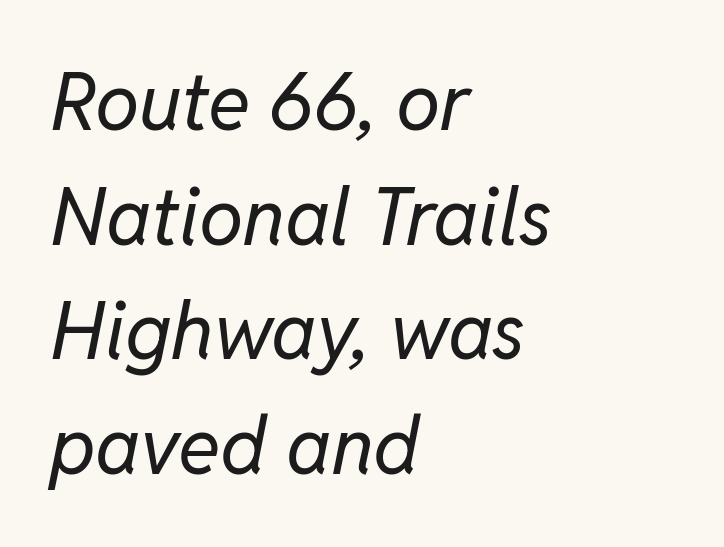
Q: Is the text bold? A: No.
Q: Is the text italic (slanted)? A: Yes, it leans right by about 11 degrees.
Q: Is the text underlined? A: No.
Q: How is the paragraph aligned? A: Left-aligned.
Q: Is the spacing between letters normal or unusually wide? A: Normal.
Q: Is the spacing between lines tight, normal or loose? A: Normal.
Q: Width (condensed, normal, or wide)? A: Normal.
Q: Stroke contrast? A: Low.
Q: x-height? A: Medium.
Q: Monospaced? A: No.
